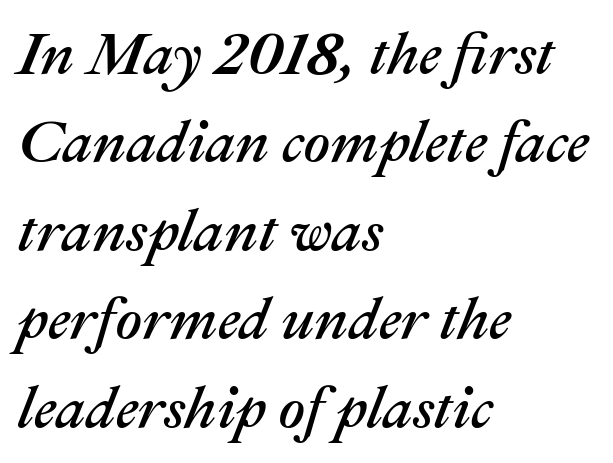
Default kerning and tracking; the words read as compact shapes. The rendering applies a slant to the glyphs. These lines sit exactly where default settings would place them. The space directly below the letters is spotless.
